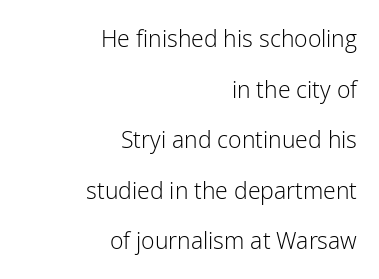
Unmarked baselines from the first word to the last. Is the block centered? No — it sits flush against the right margin. Does extra space separate the letters? No, they use regular spacing. Vertical spacing — loose.
